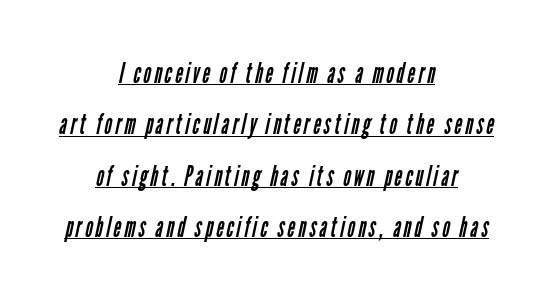
The image shows 29 px regular-weight, condensed sans-serif type; set centered, line spacing 1.77x, underlined; low stroke contrast and a medium x-height.
